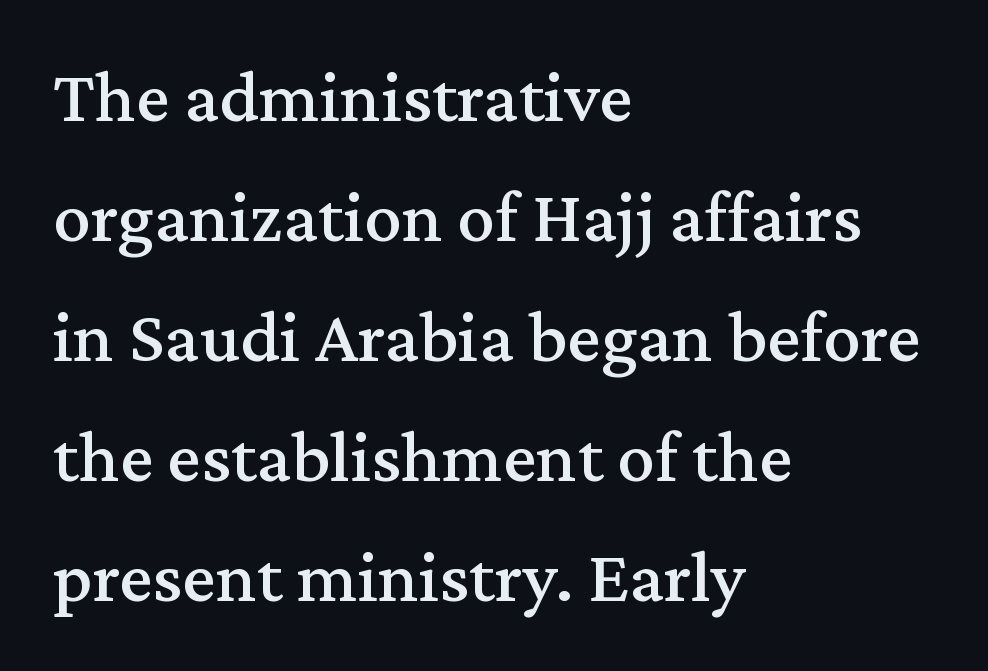
Little horizontal feet cap the strokes, marking this as serif type. This sample uses plain, unmodified letter spacing. The type sits square on the baseline with zero lean. Compared with a centered layout, this one pins lines to the left instead. Quick note: underline off. Is this a fixed-width face? No — the glyphs have proportional, varying widths.
